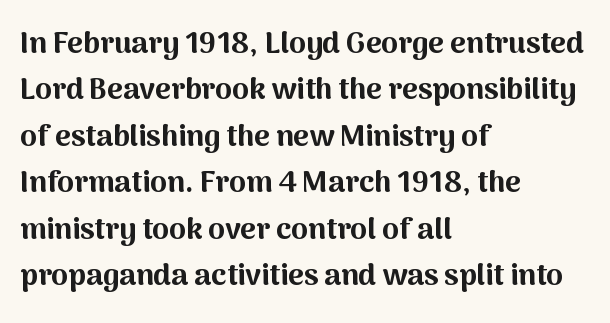
Q: Is the text bold? A: Yes.
Q: Is the text italic (slanted)? A: No, it is upright.
Q: Is the typeface a serif or a sans-serif typeface? A: Sans-serif.
Q: Is the text underlined? A: No.
Q: How is the paragraph aligned? A: Left-aligned.
Q: Is the spacing between letters normal or unusually wide? A: Normal.
Q: Is the spacing between lines tight, normal or loose? A: Normal.
Q: Width (condensed, normal, or wide)? A: Normal.
Q: Stroke contrast? A: Medium.
Q: x-height? A: Medium.
Q: Monospaced? A: No.
